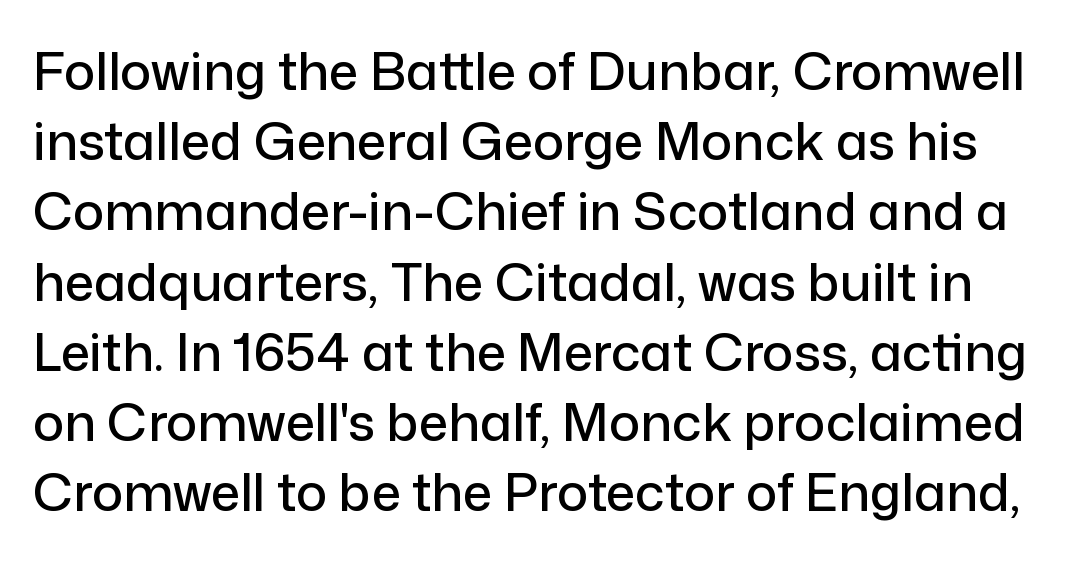
The image shows 52 px sans-serif type, upright; set normal line spacing (1.35x), normal letter spacing, not underlined; low stroke contrast and a medium x-height.
